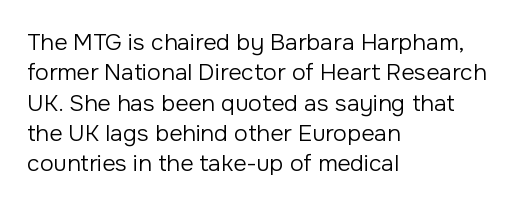
The space directly below the letters is spotless. Caption: standard tracking, unaltered. Vertically, the passage feels balanced, rows spaced as you'd expect. Does the lettering tilt? It doesn't — this is upright.
